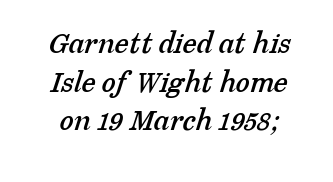
{"serif": "yes", "width": "normal", "stroke_contrast": "low", "x_height": "medium", "monospaced": "no", "underline": "no", "line_spacing_ratio": 1.21, "letter_spacing": "normal", "letter_spacing_em": 0.0, "glyph_px": 32}
